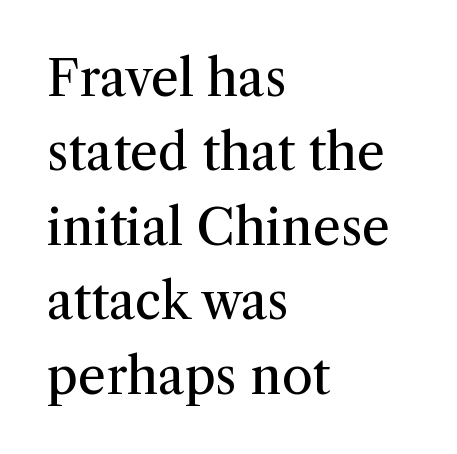
{"serif": "yes", "italic": "no", "bold": "no", "weight": "regular", "width": "normal", "stroke_contrast": "medium", "x_height": "medium", "monospaced": "no", "underline": "no", "align": "left", "line_spacing": "normal", "line_spacing_ratio": 1.49, "letter_spacing": "normal", "letter_spacing_em": 0.0, "glyph_px": 50}
